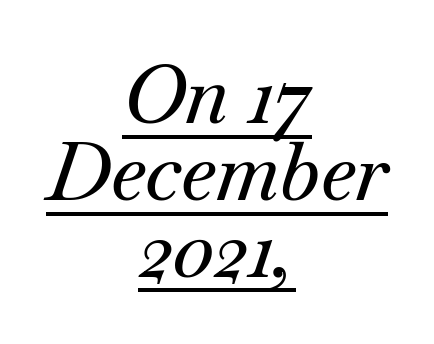
Q: Is the text italic (slanted)? A: Yes, it leans right by about 18 degrees.
Q: Is the typeface a serif or a sans-serif typeface? A: Serif.
Q: Is the text underlined? A: Yes.
Q: How is the paragraph aligned? A: Centered.
Q: Is the spacing between letters normal or unusually wide? A: Normal.
Q: Is the spacing between lines tight, normal or loose? A: Tight.
Q: Width (condensed, normal, or wide)? A: Normal.
Q: Stroke contrast? A: Medium.
Q: x-height? A: Small.
Q: Monospaced? A: No.
